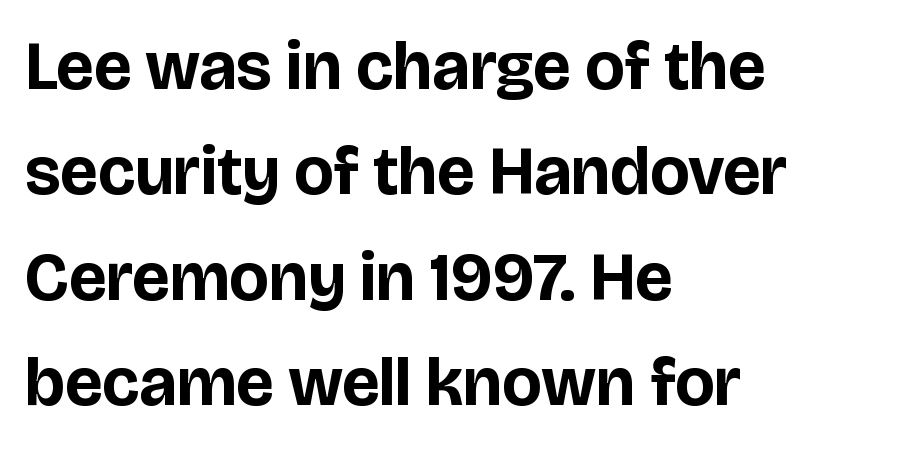
{"serif": "no", "italic": "no", "bold": "yes", "weight": "bold", "width": "normal", "stroke_contrast": "low", "x_height": "large", "monospaced": "no", "underline": "no", "align": "left", "line_spacing": "normal", "line_spacing_ratio": 1.55, "letter_spacing": "normal", "letter_spacing_em": 0.0, "glyph_px": 68}
